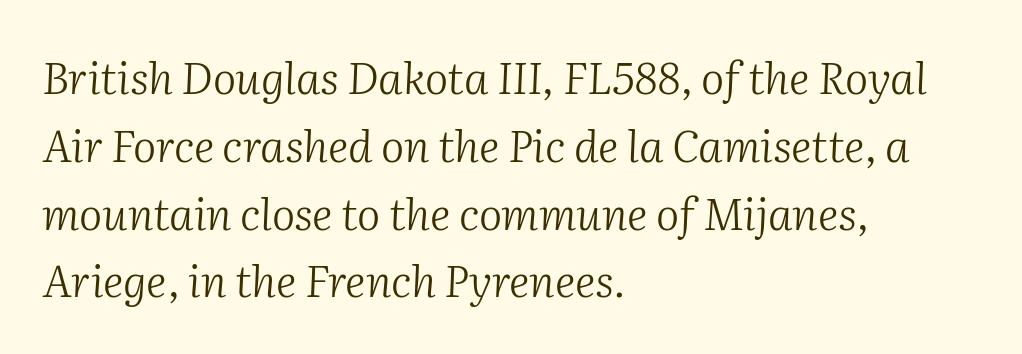
The image shows 44 px light serif type, italic (leaning right); set left-aligned, normal line spacing (1.54x), normal letter spacing, not underlined; medium stroke contrast and a medium x-height.
